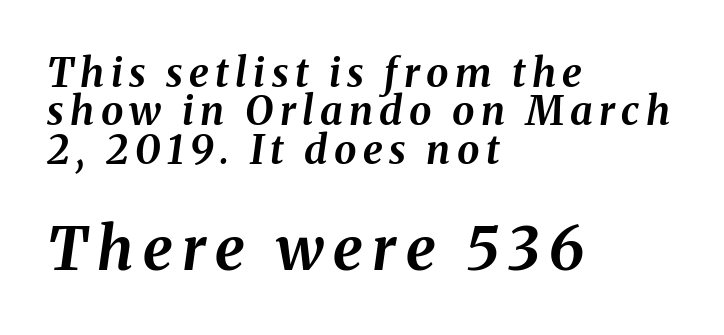
{"italic": "yes", "lean": "right", "slant_degrees": 8, "bold": "yes", "weight": "bold", "width": "normal", "stroke_contrast": "medium", "x_height": "medium", "monospaced": "no", "underline": "no", "align": "left", "line_spacing": "tight", "line_spacing_ratio": 0.96, "larger_block": "second", "size_ratio": 1.5, "glyph_px": 60}
